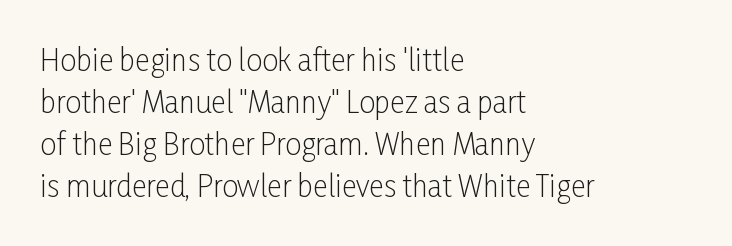
Lines of text with bare space underneath. Look at the bottom of the vertical strokes: they stop flat, with no serifs. Which margin do the lines hug? The left one — the right edge is uneven. Looks like regular typesetting: each glyph gets only the width it needs. Nothing unusual about the tracking: characters are spaced as the font intends.
